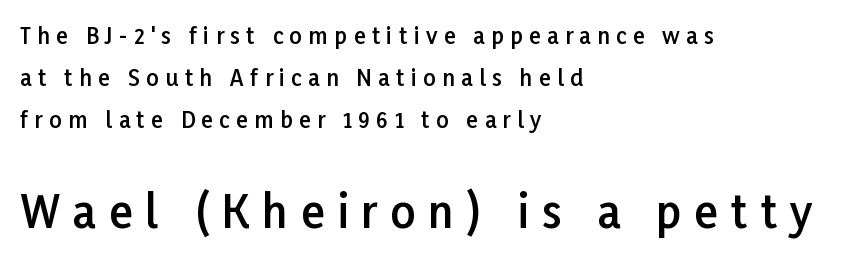
The glyphs in this specimen are sans serif. Words appear elongated and porous because spacing is wide. Left-aligned paragraph, ragged on the right. Is this a fixed-width face? No — the glyphs have proportional, varying widths. Note: smaller setting up top, larger setting below.
